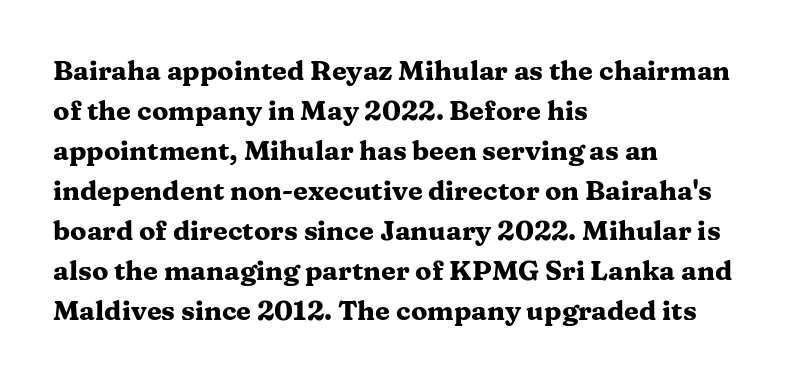
{"italic": "no", "bold": "yes", "underline": "no", "align": "left", "line_spacing": "normal", "line_spacing_ratio": 1.48, "letter_spacing": "normal", "letter_spacing_em": 0.0, "glyph_px": 27}
